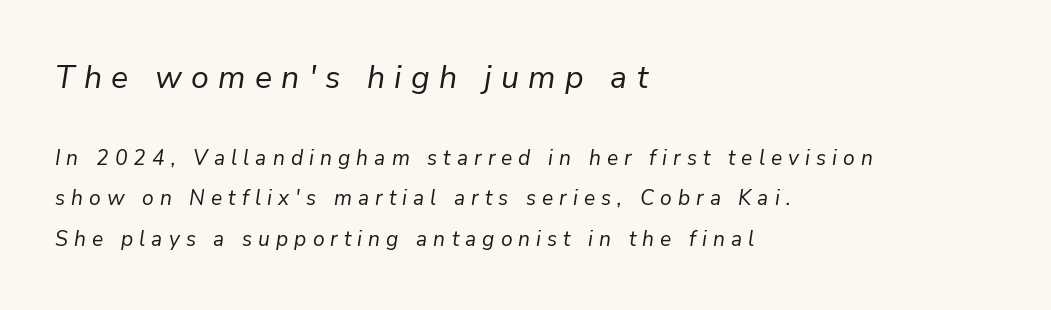
In terms of posture, this sample is oblique. This rendering widens character spacing well past its baseline value. Students, observe: this is what heavily led, spacious text looks like. Quick note: underline off. Is the block centered? No — it sits flush against the left margin.
